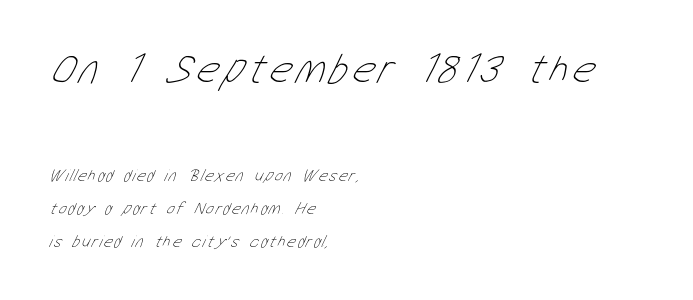
Q: Is the text bold? A: No.
Q: Is the text underlined? A: No.
Q: How is the paragraph aligned? A: Left-aligned.
Q: Is the spacing between lines tight, normal or loose? A: Loose.
Q: Which block of text is set in a larger size, the first (top) or the second (bottom)? A: The first (top) one.
Q: Width (condensed, normal, or wide)? A: Condensed.
Q: Stroke contrast? A: Low.
Q: x-height? A: Medium.
Q: Monospaced? A: No.
